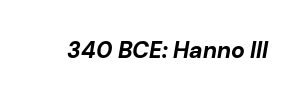
Looking at the ascenders, they clearly lean. Caption: standard tracking, unaltered. Pretty heavy lettering here — definitely bold. The baseline area is clear.
